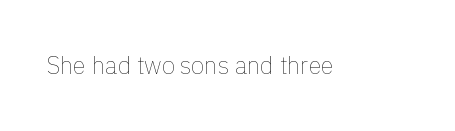
{"italic": "no", "bold": "no", "underline": "no", "letter_spacing": "normal", "letter_spacing_em": 0.0, "glyph_px": 24}
